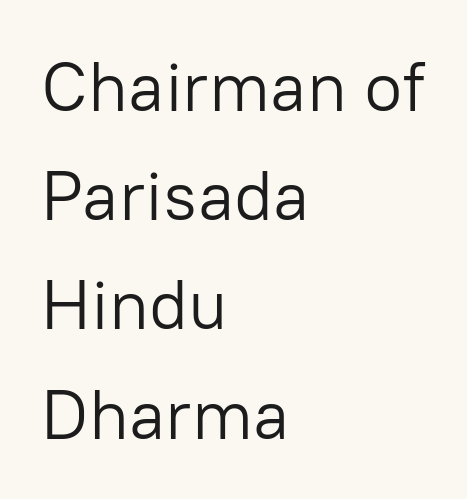
Q: Is the text bold? A: No.
Q: Is the text italic (slanted)? A: No, it is upright.
Q: Is the typeface a serif or a sans-serif typeface? A: Sans-serif.
Q: Is the text underlined? A: No.
Q: How is the paragraph aligned? A: Left-aligned.
Q: Is the spacing between letters normal or unusually wide? A: Normal.
Q: Is the spacing between lines tight, normal or loose? A: Normal.
Q: Width (condensed, normal, or wide)? A: Normal.
Q: Stroke contrast? A: Low.
Q: x-height? A: Medium.
Q: Monospaced? A: No.
